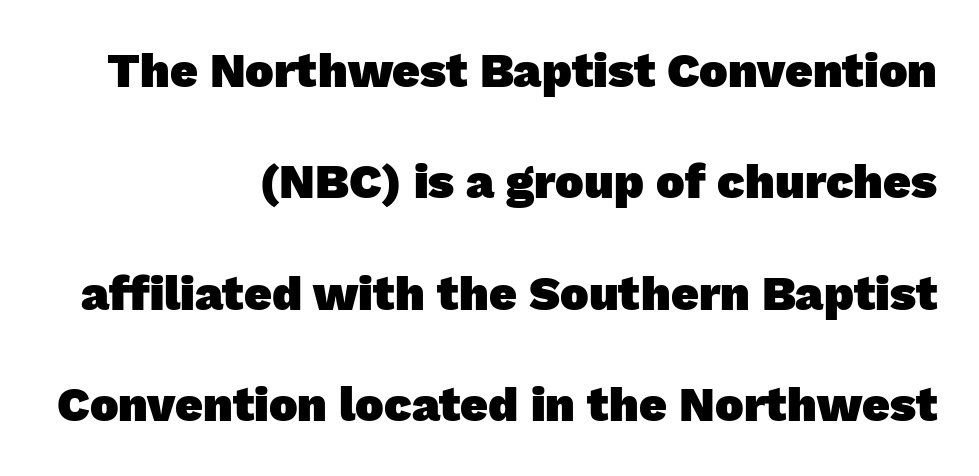
These lines stack with their right ends in a neat column. The typesetting leans heavy: a genuine bold. The face used here is a sans, in the tradition of grotesques and geometrics. The line texture is even and compact thanks to regular tracking. The rendering uses natural spacing where letterforms have individual widths.
